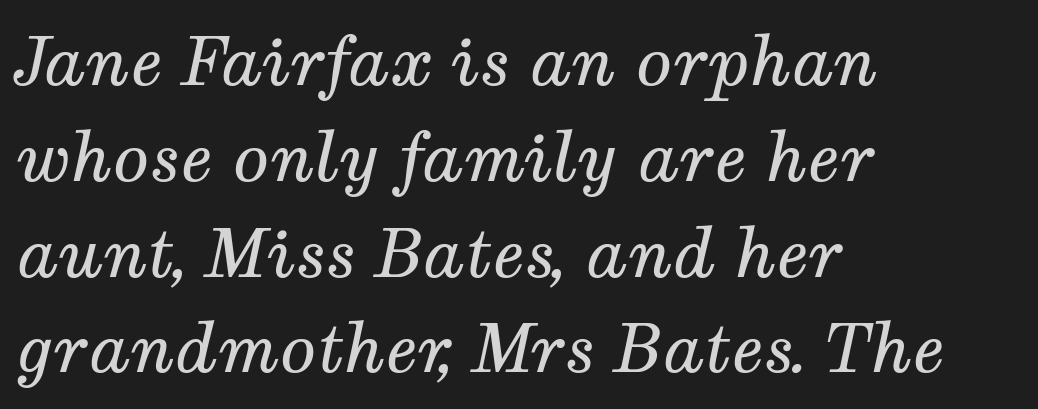
Think standard paragraph weight, or any step lighter than that. A typesetter would mark this as italic. A typesetter would call this proportional, since set widths differ per character. If you measured baseline to baseline, you'd find a middling distance. The text block is weighted toward the left margin, trailing off unevenly rightward. The horizontal fit of the characters is conventional and even.
